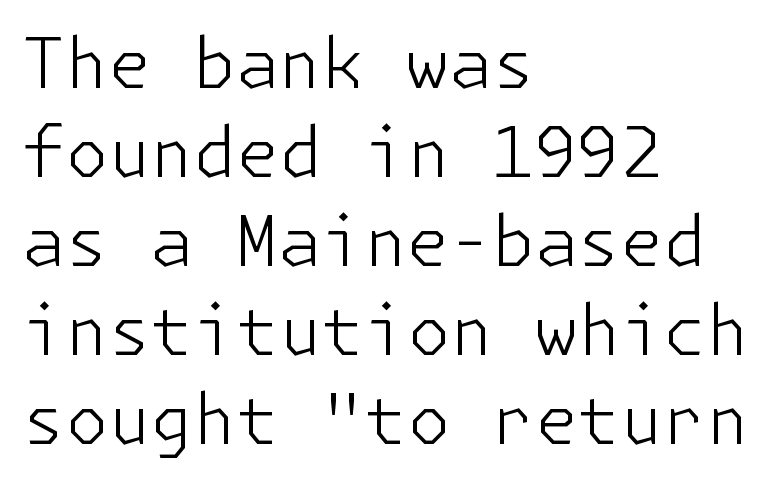
{"serif": "no", "italic": "no", "bold": "no", "weight": "light", "width": "normal", "stroke_contrast": "low", "x_height": "medium", "underline": "no", "align": "left", "line_spacing": "normal", "line_spacing_ratio": 1.29, "letter_spacing": "normal", "letter_spacing_em": 0.0, "glyph_px": 69}
